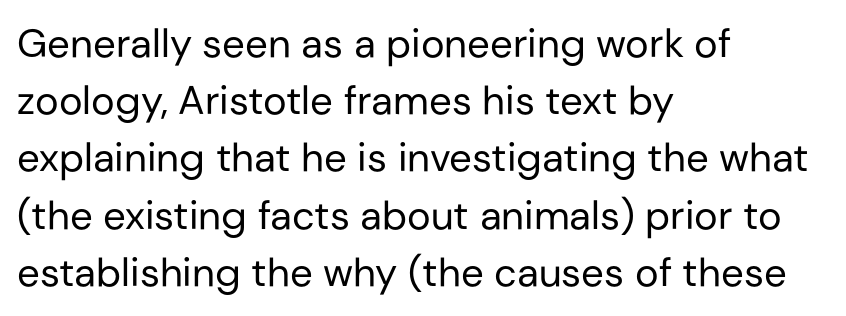
The image shows 40 px regular-weight sans-serif type, upright; set left-aligned, normal line spacing (1.43x), normal letter spacing, not underlined; low stroke contrast and a medium x-height.
